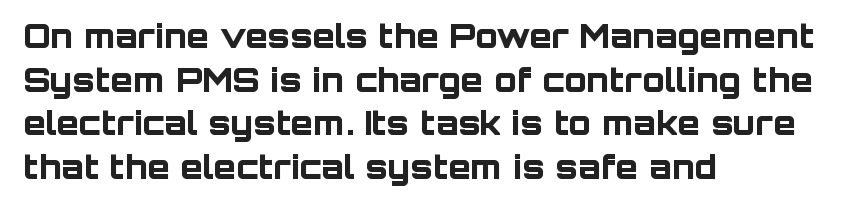
The line-height multiplier appears to be the usual default. Vertical strokes here are truly vertical. Think of a printed novel: that variable character pitch is what you see here. Check where the strokes stop: nothing finishes them off — pure sans. No extra tracking has been applied to these lines. The words here are not underlined.
